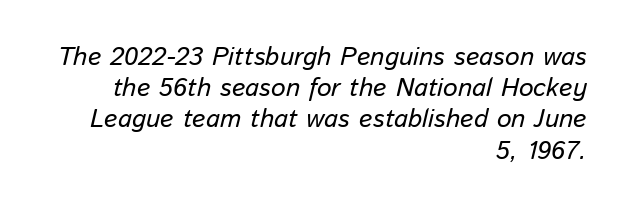
Q: Is the text italic (slanted)? A: Yes, it leans right by about 13 degrees.
Q: Is the text underlined? A: No.
Q: How is the paragraph aligned? A: Right-aligned.
Q: Is the spacing between letters normal or unusually wide? A: Normal.
